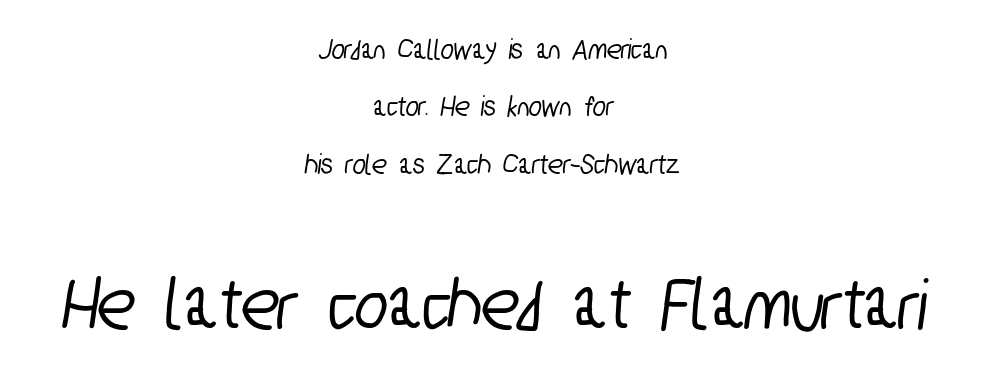
{"serif": "no", "width": "condensed", "stroke_contrast": "low", "x_height": "medium", "monospaced": "no", "underline": "no", "align": "center", "line_spacing": "loose", "line_spacing_ratio": 1.91, "letter_spacing": "normal", "letter_spacing_em": 0.0, "larger_block": "second", "size_ratio": 2.53, "glyph_px": 76}
